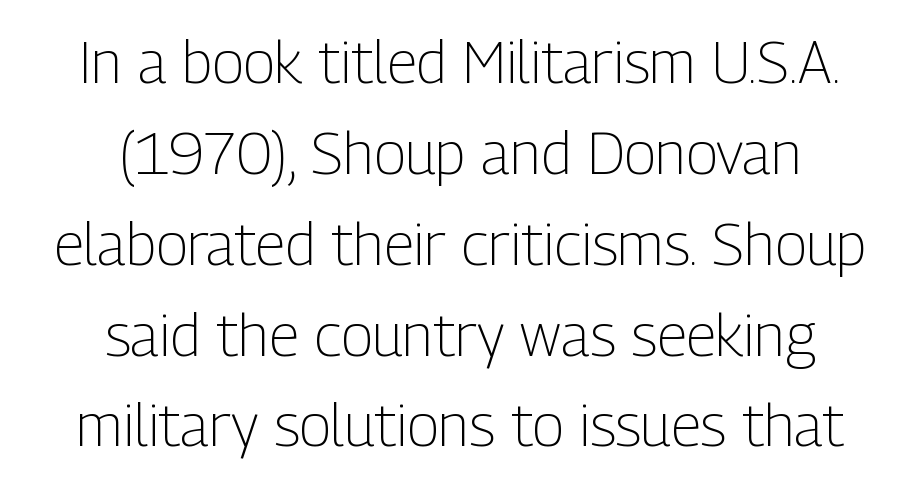
The block of text has a typical density, with ordinary space between rows. The string is rendered with underlining switched off. Ascenders rise straight up at ninety degrees. These lines keep a tight, regular rhythm from letter to letter. In CSS terms this would be text-align: center. Is this a sans? Yes — the strokes have no serifs.
